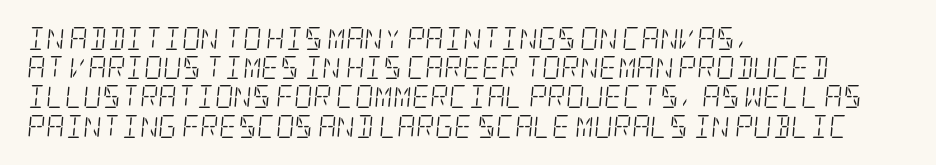
{"italic": "yes", "lean": "right", "slant_degrees": 5, "bold": "no", "underline": "no", "align": "left", "line_spacing": "normal", "line_spacing_ratio": 1.27, "letter_spacing": "normal", "letter_spacing_em": 0.0, "glyph_px": 23}
